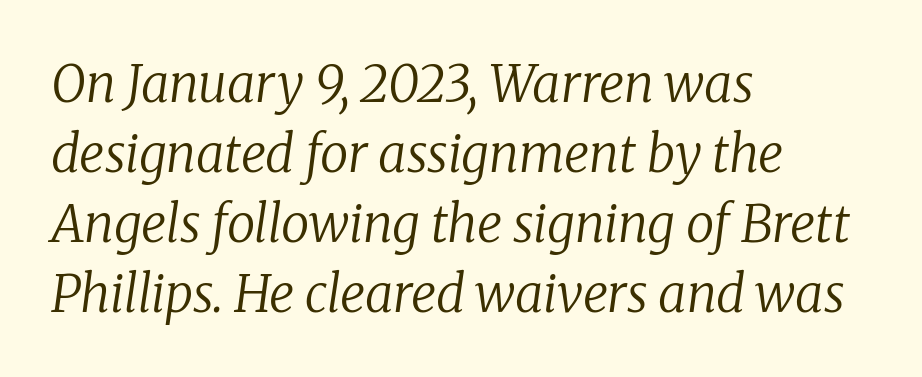
{"serif": "yes", "italic": "yes", "lean": "right", "slant_degrees": 8, "bold": "no", "weight": "regular", "width": "normal", "stroke_contrast": "low", "x_height": "medium", "monospaced": "no", "underline": "no", "align": "left", "line_spacing": "normal", "line_spacing_ratio": 1.37, "letter_spacing": "normal", "letter_spacing_em": 0.0, "glyph_px": 51}
